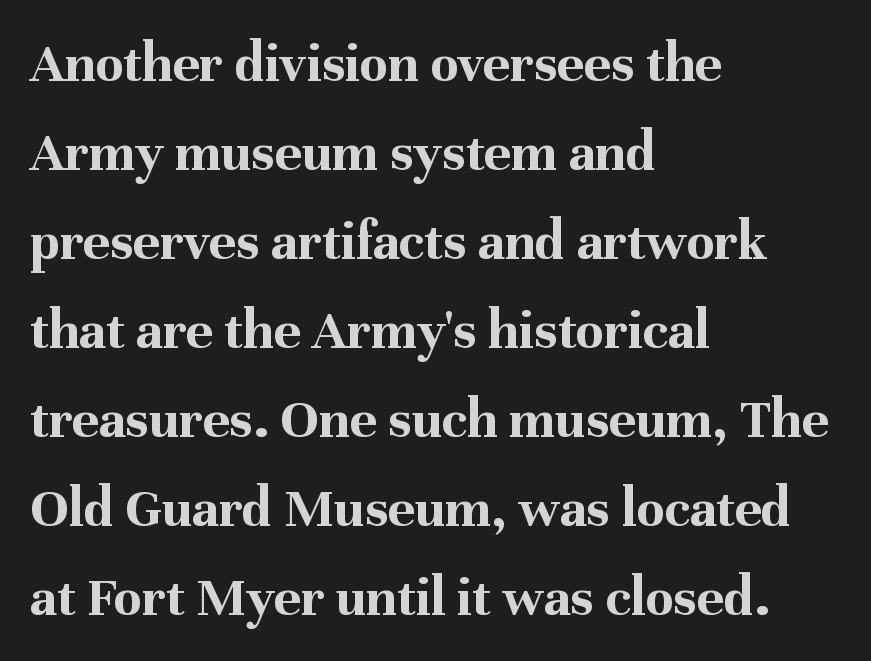
Q: Is the text bold? A: Yes.
Q: Is the text italic (slanted)? A: No, it is upright.
Q: Is the typeface a serif or a sans-serif typeface? A: Serif.
Q: Is the text underlined? A: No.
Q: How is the paragraph aligned? A: Left-aligned.
Q: Is the spacing between letters normal or unusually wide? A: Normal.
Q: Is the spacing between lines tight, normal or loose? A: Normal.
Q: Width (condensed, normal, or wide)? A: Normal.
Q: Stroke contrast? A: Medium.
Q: x-height? A: Medium.
Q: Monospaced? A: No.
